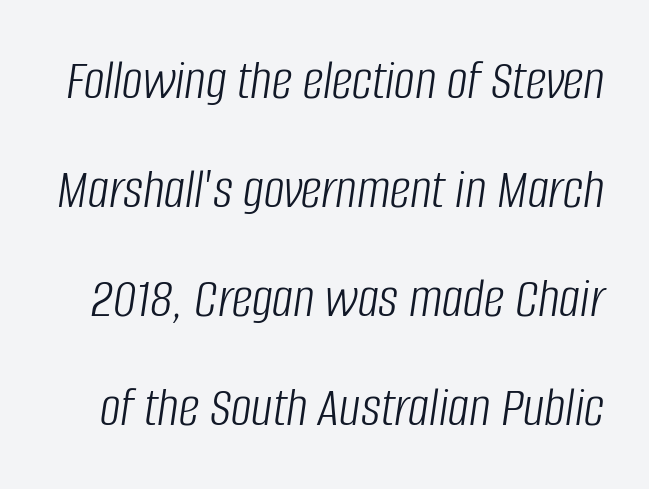
Q: Is the text bold? A: No.
Q: Is the text italic (slanted)? A: Yes, it leans right by about 8 degrees.
Q: Is the text underlined? A: No.
Q: Is the spacing between letters normal or unusually wide? A: Normal.
Q: Width (condensed, normal, or wide)? A: Condensed.
Q: Stroke contrast? A: Low.
Q: x-height? A: Large.
Q: Monospaced? A: No.
